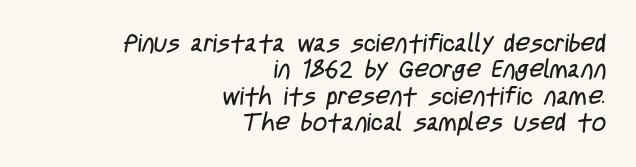
Q: Is the text bold? A: No.
Q: Is the text underlined? A: No.
Q: How is the paragraph aligned? A: Right-aligned.
Q: Is the spacing between letters normal or unusually wide? A: Normal.
Q: Is the spacing between lines tight, normal or loose? A: Tight.
